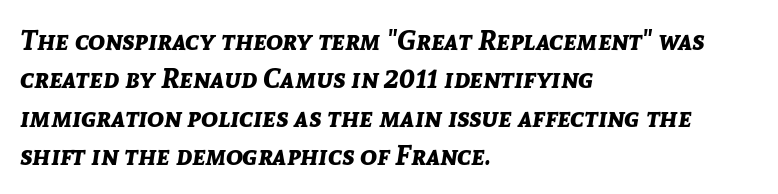
{"italic": "yes", "lean": "right", "slant_degrees": 8, "bold": "yes", "weight": "bold", "width": "normal", "stroke_contrast": "low", "x_height": "medium", "monospaced": "no", "underline": "no", "align": "left", "line_spacing": "normal", "line_spacing_ratio": 1.37, "letter_spacing": "normal", "letter_spacing_em": 0.0, "glyph_px": 28}
